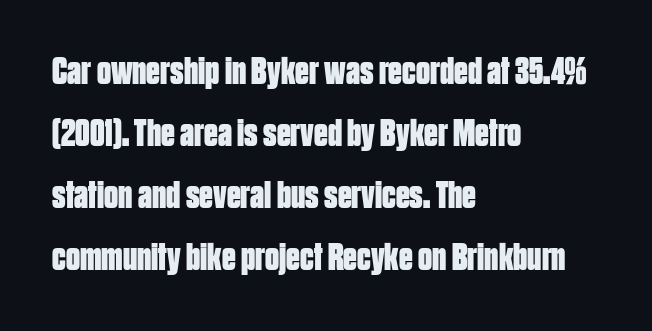
The image shows 39 px bold, condensed sans-serif type, upright; set left-aligned, normal line spacing (1.59x), normal letter spacing, not underlined; low stroke contrast and a large x-height.
